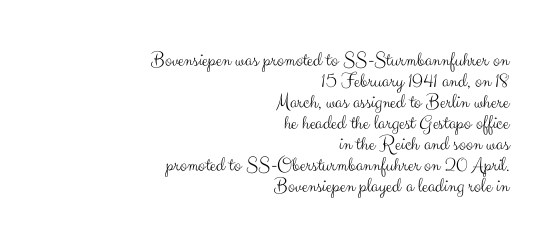
The image shows 21 px text type; set right-aligned, tight line spacing (1.0x), normal letter spacing, not underlined.
